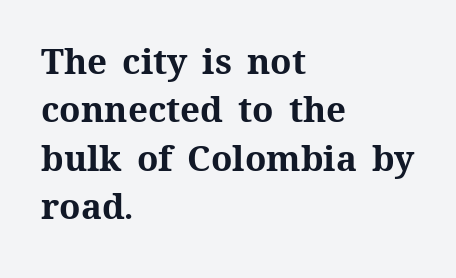
The rag falls on the right side of this text block. A dark, heavy texture on the line: the type is bold. Note the varied advance widths — an 'i' is clearly narrower than an 'm'. Successive baselines arrive at the customary interval. Bare-footed words on every line. What stands out about the letter spacing? Nothing — it is the standard amount.
